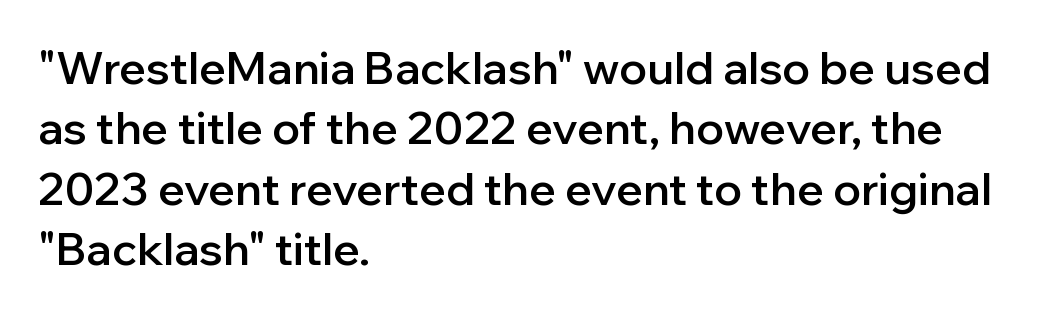
Q: Is the text bold? A: Semi-bold.
Q: Is the text italic (slanted)? A: No, it is upright.
Q: Is the typeface a serif or a sans-serif typeface? A: Sans-serif.
Q: Is the text underlined? A: No.
Q: How is the paragraph aligned? A: Left-aligned.
Q: Is the spacing between letters normal or unusually wide? A: Normal.
Q: Is the spacing between lines tight, normal or loose? A: Normal.
Q: Width (condensed, normal, or wide)? A: Normal.
Q: Stroke contrast? A: Low.
Q: x-height? A: Medium.
Q: Monospaced? A: No.
